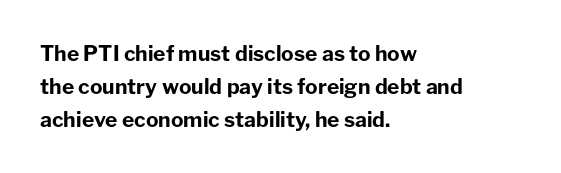
The image shows 21 px bold type, upright; set left-aligned, normal line spacing (1.57x), normal letter spacing, not underlined.
